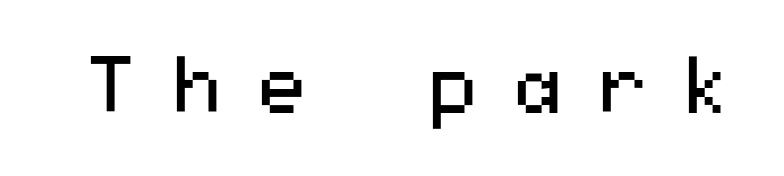
The image shows 79 px regular-weight, wide sans-serif type, upright; set unusually wide letter spacing (+0.38 em), not underlined; medium stroke contrast and a medium x-height.
